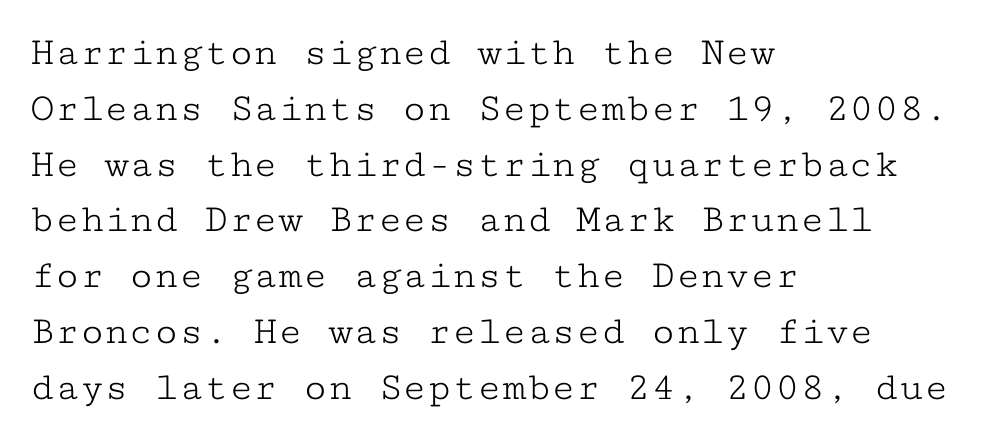
The image shows 41 px light, wide serif type, upright, monospaced; set left-aligned, normal line spacing (1.36x), normal letter spacing, not underlined; low stroke contrast and a medium x-height.
